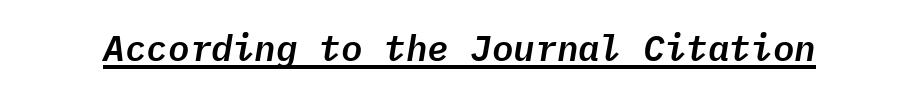
Q: Is the text italic (slanted)? A: Yes, it leans right by about 9 degrees.
Q: Is the text underlined? A: Yes.
Q: Is the spacing between letters normal or unusually wide? A: Normal.
Q: Width (condensed, normal, or wide)? A: Normal.
Q: Stroke contrast? A: Low.
Q: x-height? A: Medium.
Q: Monospaced? A: Yes.
